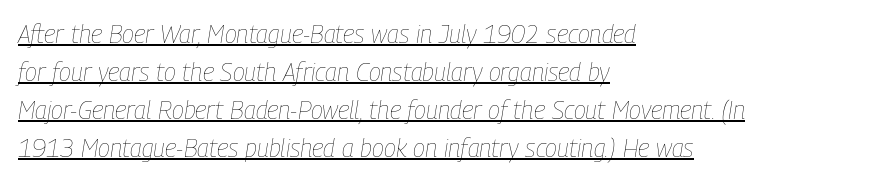
Students, note that the glyphs here touch the page at normal intervals. Observe the lean: these are italic letterforms. The paragraph has a hard left edge and a soft right edge. Like a heading marked for emphasis, these lines bear an underscore.
